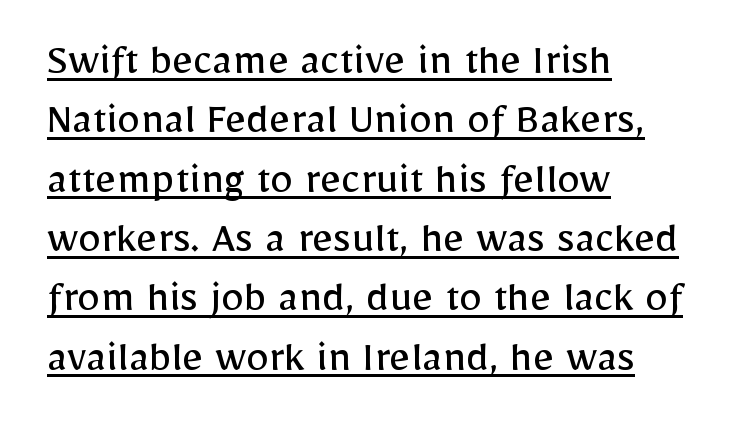
{"serif": "no", "italic": "no", "bold": "no", "weight": "regular", "width": "normal", "stroke_contrast": "low", "x_height": "medium", "monospaced": "no", "underline": "yes", "align": "left", "line_spacing": "normal", "line_spacing_ratio": 1.29, "letter_spacing": "normal", "letter_spacing_em": 0.0, "glyph_px": 46}
